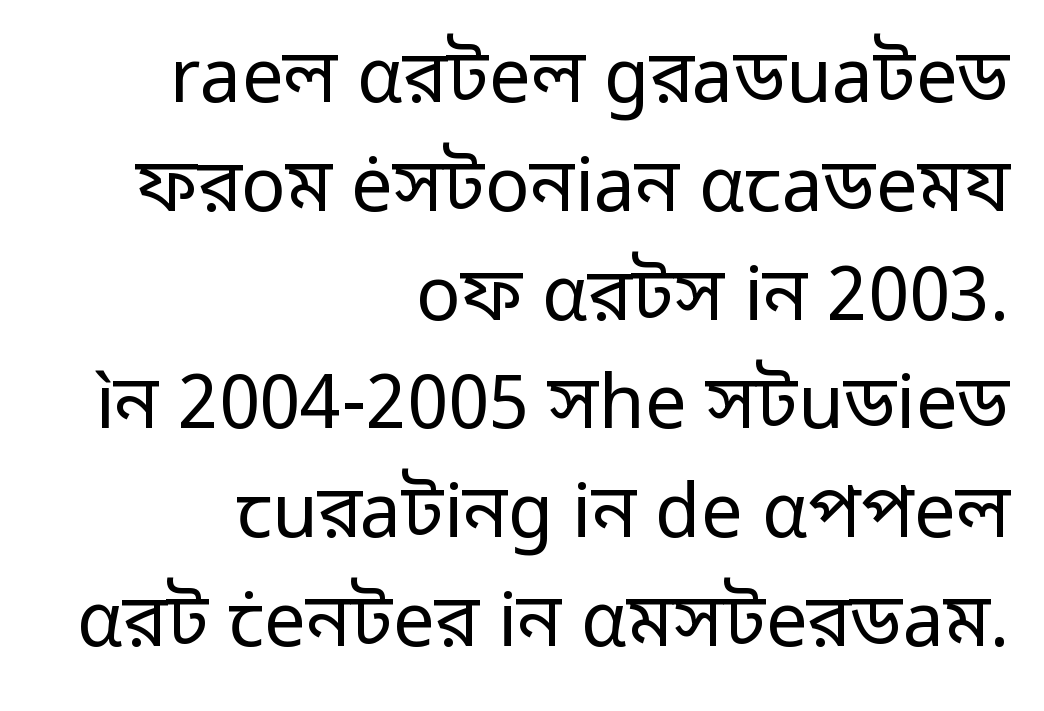
{"serif": "no", "italic": "no", "bold": "no", "weight": "regular", "width": "normal", "stroke_contrast": "low", "x_height": "medium", "monospaced": "no", "underline": "no", "align": "right", "line_spacing": "normal", "line_spacing_ratio": 1.47, "letter_spacing": "normal", "letter_spacing_em": 0.0, "glyph_px": 74}
